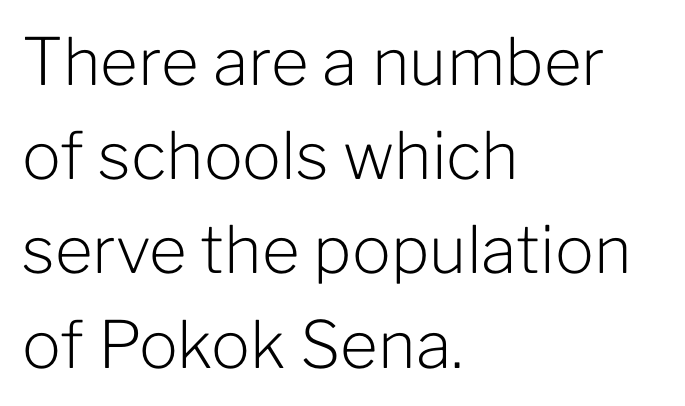
Q: Is the text bold? A: No.
Q: Is the text italic (slanted)? A: No, it is upright.
Q: Is the typeface a serif or a sans-serif typeface? A: Sans-serif.
Q: Is the text underlined? A: No.
Q: How is the paragraph aligned? A: Left-aligned.
Q: Is the spacing between letters normal or unusually wide? A: Normal.
Q: Is the spacing between lines tight, normal or loose? A: Normal.
Q: Width (condensed, normal, or wide)? A: Normal.
Q: Stroke contrast? A: Low.
Q: x-height? A: Medium.
Q: Monospaced? A: No.
